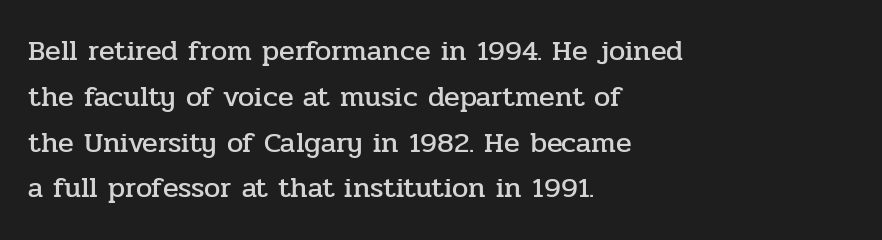
The string is rendered with underlining switched off. Quick note: not italic, upright. The passage shown is typed in a proportional face where columns would drift. Every row of glyphs begins at an identical x-position on the left. The line-height multiplier appears to be the usual default. Look at the tracking — it's just the regular setting, nothing added.
